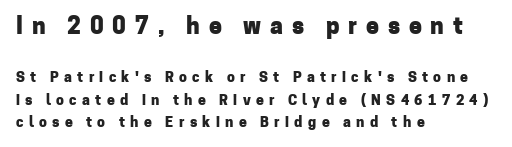
The image shows 23 px bold type, upright; set left-aligned, normal line spacing (1.6x), unusually wide letter spacing (+0.38 em), not underlined; the first (top) block is 1.64x larger.
